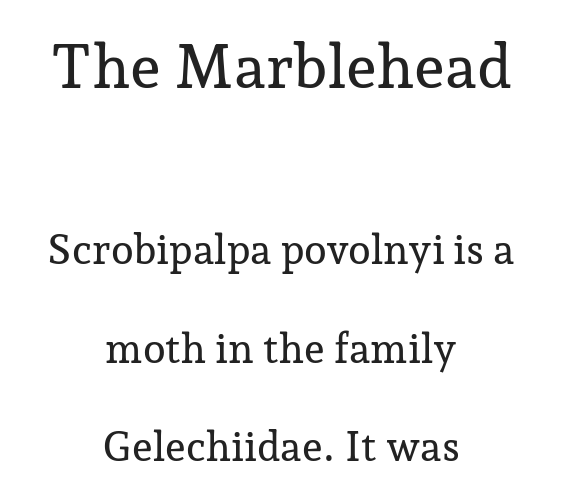
Q: Is the text italic (slanted)? A: No, it is upright.
Q: Is the typeface a serif or a sans-serif typeface? A: Serif.
Q: Is the text underlined? A: No.
Q: How is the paragraph aligned? A: Centered.
Q: Is the spacing between letters normal or unusually wide? A: Normal.
Q: Is the spacing between lines tight, normal or loose? A: Loose.
Q: Which block of text is set in a larger size, the first (top) or the second (bottom)? A: The first (top) one.
Q: Width (condensed, normal, or wide)? A: Normal.
Q: Stroke contrast? A: Low.
Q: x-height? A: Medium.
Q: Monospaced? A: No.
